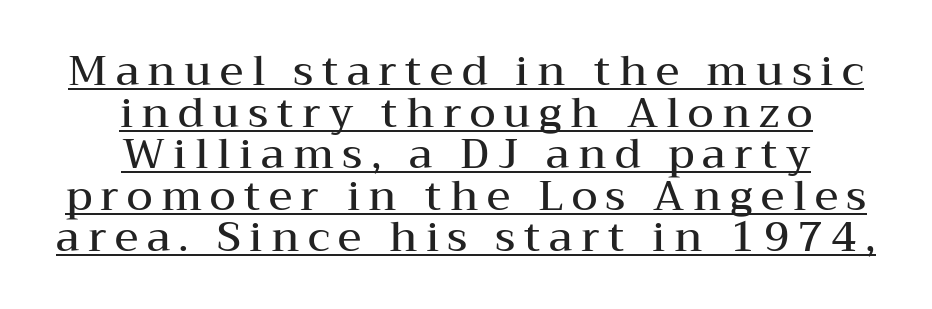
Q: Is the text bold? A: Semi-bold.
Q: Is the text italic (slanted)? A: No, it is upright.
Q: Is the typeface a serif or a sans-serif typeface? A: Serif.
Q: Is the text underlined? A: Yes.
Q: How is the paragraph aligned? A: Centered.
Q: Is the spacing between letters normal or unusually wide? A: Unusually wide.
Q: Is the spacing between lines tight, normal or loose? A: Tight.
Q: Width (condensed, normal, or wide)? A: Wide.
Q: Stroke contrast? A: Medium.
Q: x-height? A: Medium.
Q: Monospaced? A: No.
